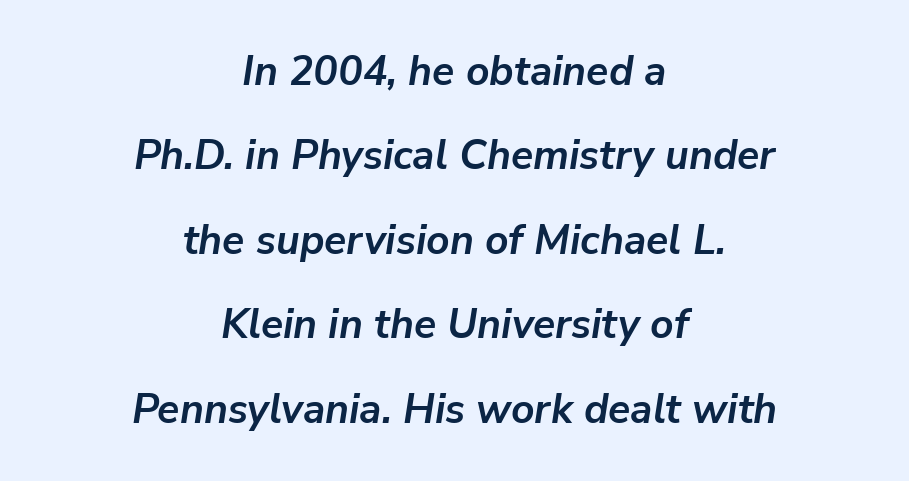
{"italic": "yes", "lean": "right", "slant_degrees": 9, "bold": "yes", "weight": "semibold", "width": "normal", "stroke_contrast": "low", "x_height": "medium", "monospaced": "no", "underline": "no", "align": "center", "line_spacing": "loose", "line_spacing_ratio": 2.06, "letter_spacing": "normal", "letter_spacing_em": 0.0, "glyph_px": 41}
